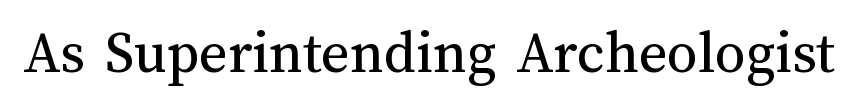
Q: Is the text bold? A: No.
Q: Is the text italic (slanted)? A: No, it is upright.
Q: Is the text underlined? A: No.
Q: Is the spacing between letters normal or unusually wide? A: Normal.
Q: Width (condensed, normal, or wide)? A: Normal.
Q: Stroke contrast? A: Medium.
Q: x-height? A: Medium.
Q: Monospaced? A: No.
